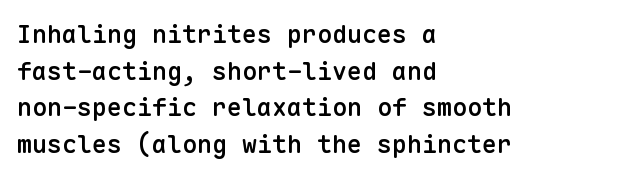
The image shows 25 px text type, upright; set left-aligned, normal line spacing (1.47x), normal letter spacing, not underlined.
